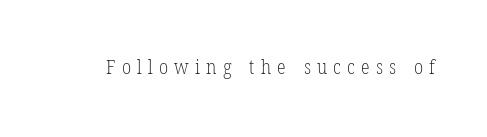
Q: Is the text bold? A: No.
Q: Is the text italic (slanted)? A: No, it is upright.
Q: Is the text underlined? A: No.
Q: Is the spacing between letters normal or unusually wide? A: Unusually wide.
